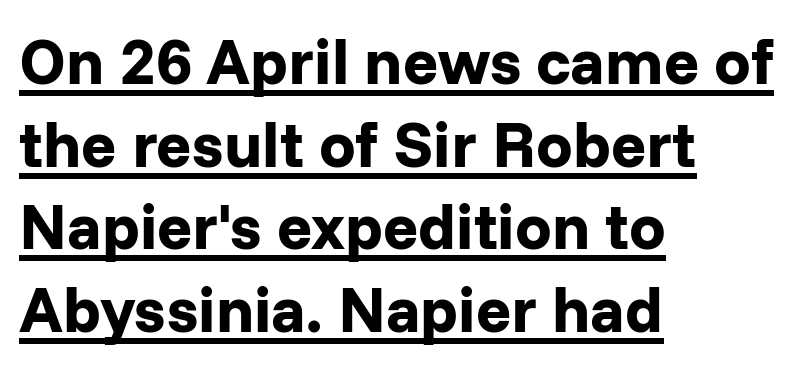
Quick note: underline on. Vertically, the passage feels balanced, rows spaced as you'd expect. The letters advance in unequal steps, a hallmark of proportional type. Every letter is thick-stroked: bold, no question. The typeface chosen for these lines omits serifs.
